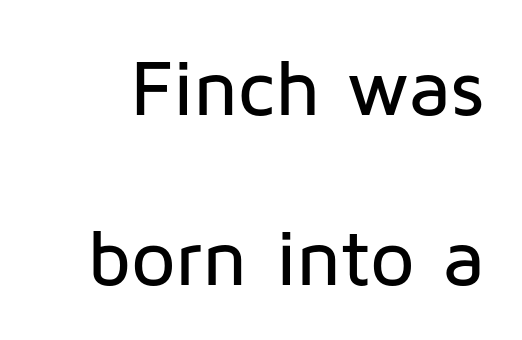
{"serif": "no", "italic": "no", "width": "normal", "stroke_contrast": "low", "x_height": "medium", "monospaced": "no", "underline": "no", "line_spacing": "loose", "line_spacing_ratio": 2.15, "letter_spacing": "normal", "letter_spacing_em": 0.0, "glyph_px": 79}
